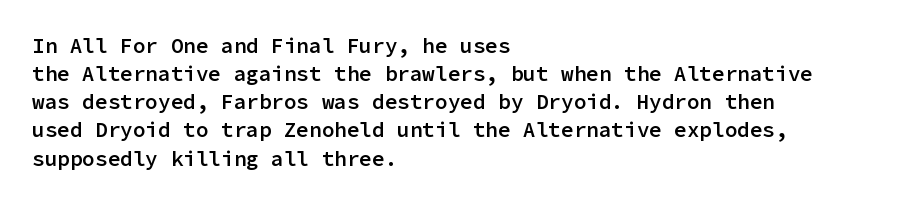
{"italic": "no", "bold": "semi", "underline": "no", "align": "left", "line_spacing": "normal", "line_spacing_ratio": 1.34, "letter_spacing": "normal", "letter_spacing_em": 0.0, "glyph_px": 21}
